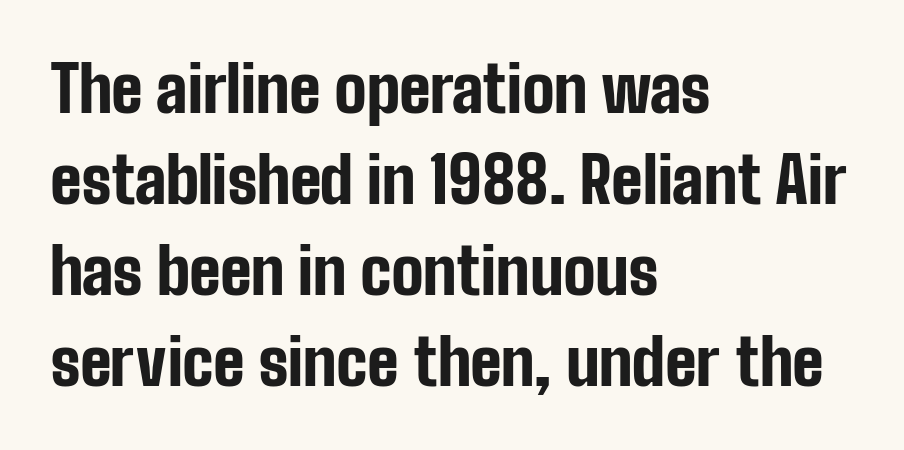
Set as a true bold cut, around the 700 mark. Caption: multi-line text, flush left, ragged right. Words float on clear page, feet unadorned. This is the regular roman posture of the typeface. What's the leading like? Ordinary, nothing unusual.
